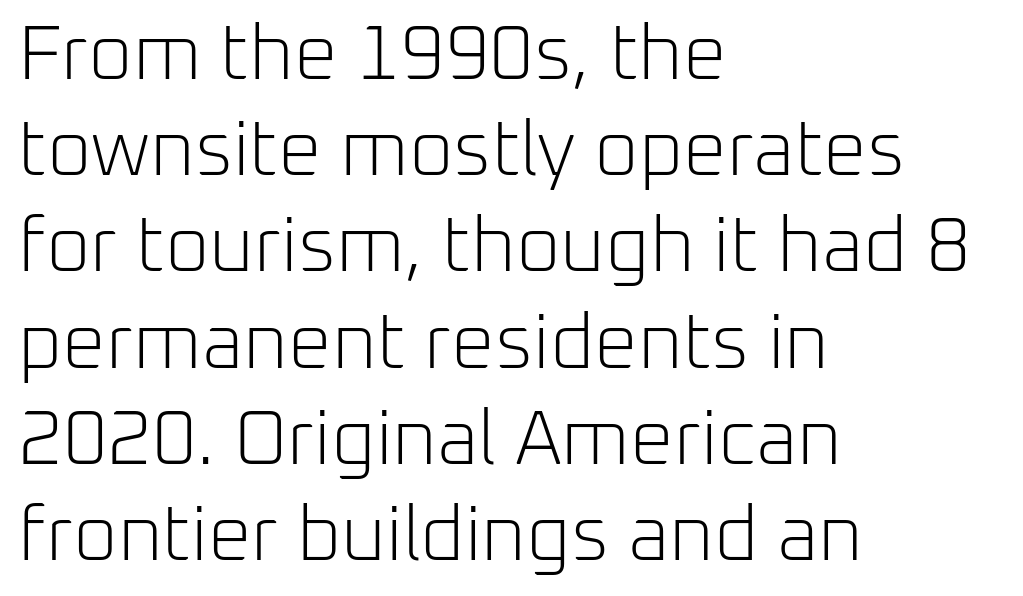
{"serif": "no", "italic": "no", "bold": "no", "weight": "light", "width": "normal", "stroke_contrast": "low", "x_height": "medium", "monospaced": "no", "underline": "no", "align": "left", "line_spacing": "normal", "line_spacing_ratio": 1.25, "letter_spacing": "normal", "letter_spacing_em": 0.0, "glyph_px": 77}
